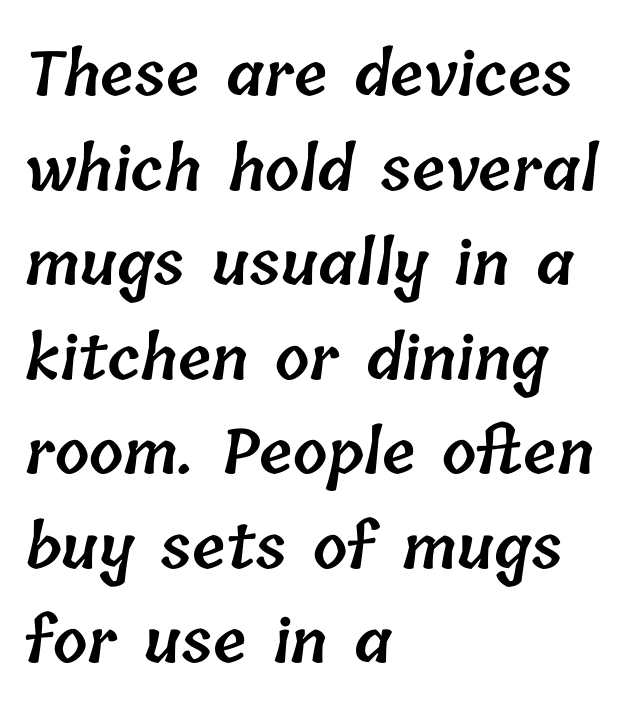
Q: Is the text bold? A: Semi-bold.
Q: Is the text underlined? A: No.
Q: How is the paragraph aligned? A: Left-aligned.
Q: Is the spacing between letters normal or unusually wide? A: Normal.
Q: Is the spacing between lines tight, normal or loose? A: Normal.
Q: Width (condensed, normal, or wide)? A: Normal.
Q: Stroke contrast? A: Low.
Q: x-height? A: Medium.
Q: Monospaced? A: No.
